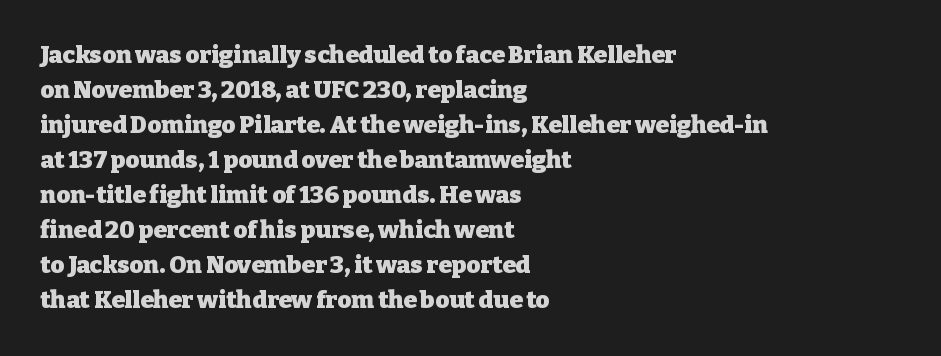
{"italic": "no", "bold": "yes", "underline": "no", "align": "left", "line_spacing": "normal", "line_spacing_ratio": 1.46, "letter_spacing": "normal", "letter_spacing_em": 0.0, "glyph_px": 24}
